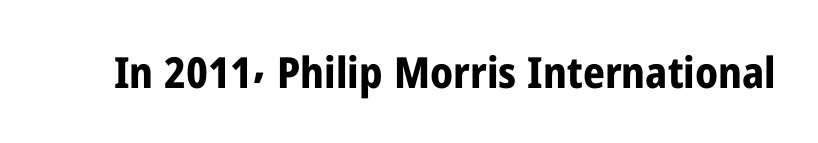
The strokes are fattened all the way to bold. Beneath every word, the page is bare. Between one letter and the next there's only the usual sliver of space. These lines are composed in type without serifs.
